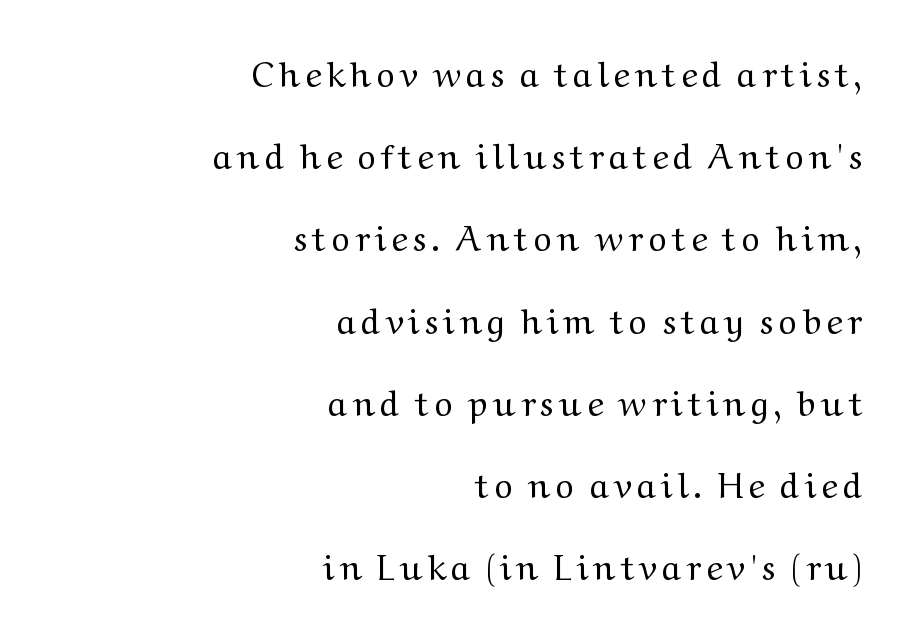
Summary of weight: not heavy and not bold. One-word summary of the alignment: right. This is serif lettering, the kind often seen in printed books. The baseline area is clear. Unlike italic type, these characters show no tilt at all. These lines are rendered in a variable-pitch font.
